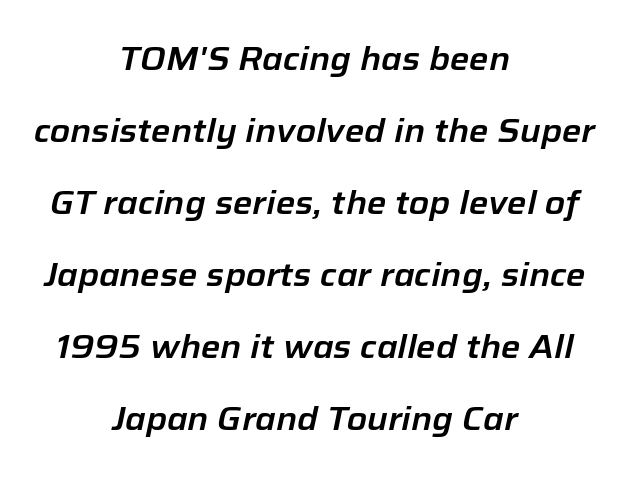
{"italic": "yes", "lean": "right", "slant_degrees": 12, "width": "normal", "stroke_contrast": "low", "x_height": "medium", "monospaced": "no", "underline": "no", "align": "center", "line_spacing": "loose", "line_spacing_ratio": 2.18, "letter_spacing": "normal", "letter_spacing_em": 0.0, "glyph_px": 33}
